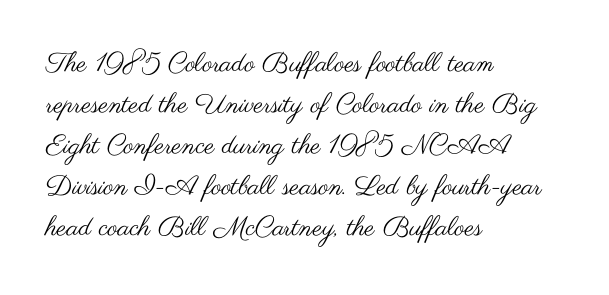
On a weight scale, this lands at 450 or below. The passage shown has conventional tracking throughout. A normal amount of white space separates one row of letters from the next. The rag falls on the right side of this text block.
